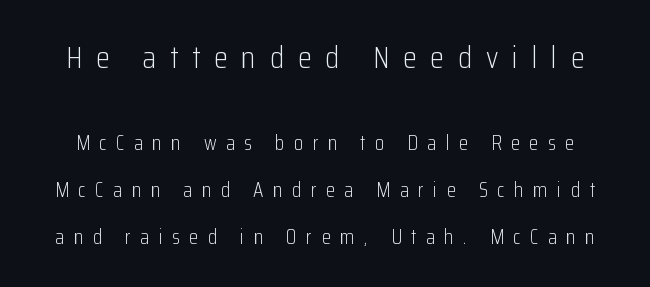
Display-style spreading of the glyphs; the letterfit is very open. Quick note: underline off. Think of a printed novel: that variable character pitch is what you see here. A great deal of white space separates one row of letters from the next.
